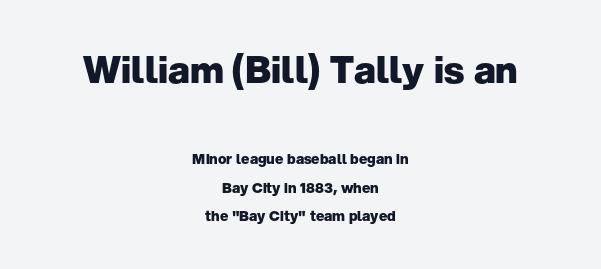
{"serif": "no", "italic": "no", "bold": "yes", "weight": "heavy", "width": "normal", "stroke_contrast": "low", "x_height": "medium", "monospaced": "no", "underline": "no", "align": "center", "line_spacing": "loose", "line_spacing_ratio": 2.06, "letter_spacing": "normal", "letter_spacing_em": 0.0, "larger_block": "first", "size_ratio": 2.64, "glyph_px": 37}
